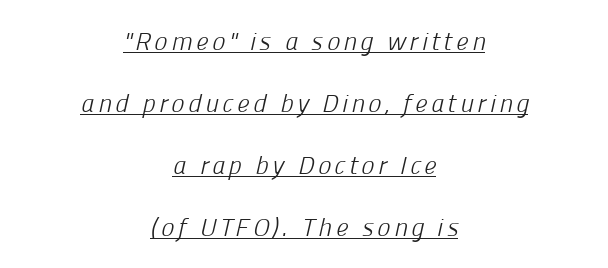
{"bold": "no", "underline": "yes", "align": "center", "line_spacing": "loose", "line_spacing_ratio": 2.48, "glyph_px": 25}
